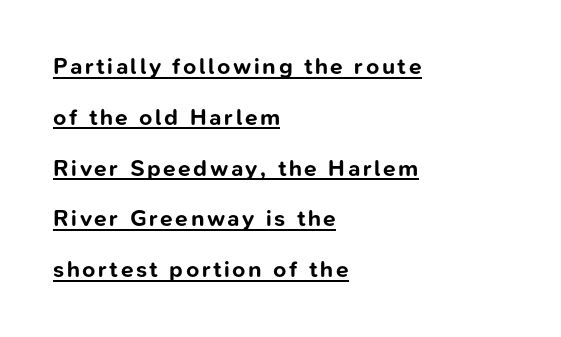
Q: Is the text bold? A: Yes.
Q: Is the text italic (slanted)? A: No, it is upright.
Q: Is the text underlined? A: Yes.
Q: How is the paragraph aligned? A: Left-aligned.
Q: Is the spacing between lines tight, normal or loose? A: Loose.
